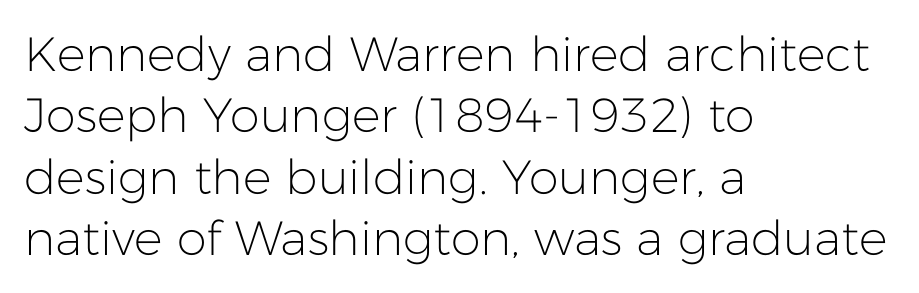
Q: Is the text bold? A: No.
Q: Is the text italic (slanted)? A: No, it is upright.
Q: Is the typeface a serif or a sans-serif typeface? A: Sans-serif.
Q: Is the text underlined? A: No.
Q: How is the paragraph aligned? A: Left-aligned.
Q: Is the spacing between letters normal or unusually wide? A: Normal.
Q: Is the spacing between lines tight, normal or loose? A: Normal.
Q: Width (condensed, normal, or wide)? A: Normal.
Q: Stroke contrast? A: Low.
Q: x-height? A: Medium.
Q: Monospaced? A: No.
